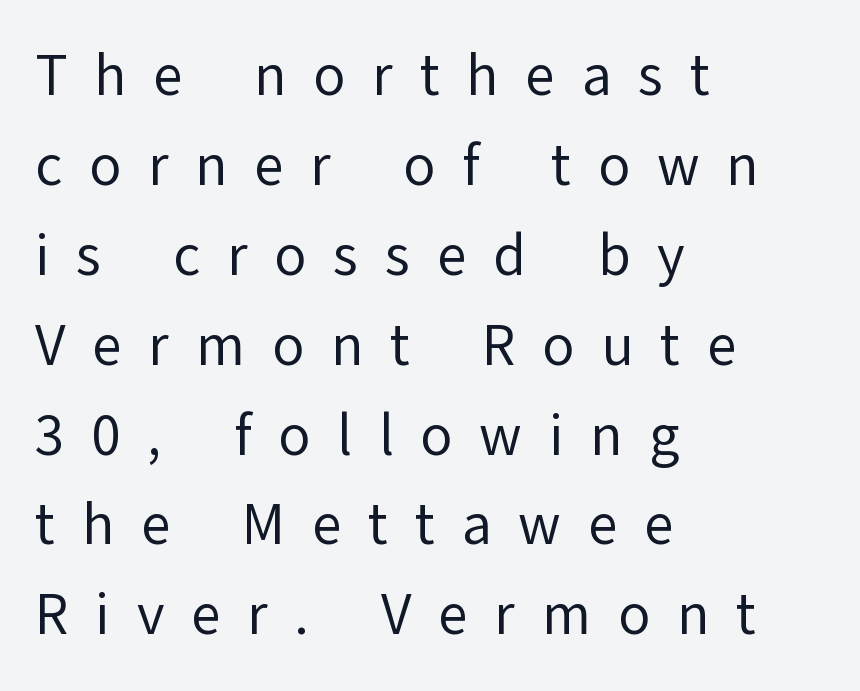
{"serif": "no", "italic": "no", "bold": "no", "weight": "regular", "width": "normal", "stroke_contrast": "low", "x_height": "medium", "monospaced": "no", "underline": "no", "align": "left", "line_spacing": "normal", "line_spacing_ratio": 1.55, "letter_spacing": "wide", "letter_spacing_em": 0.46, "glyph_px": 58}
